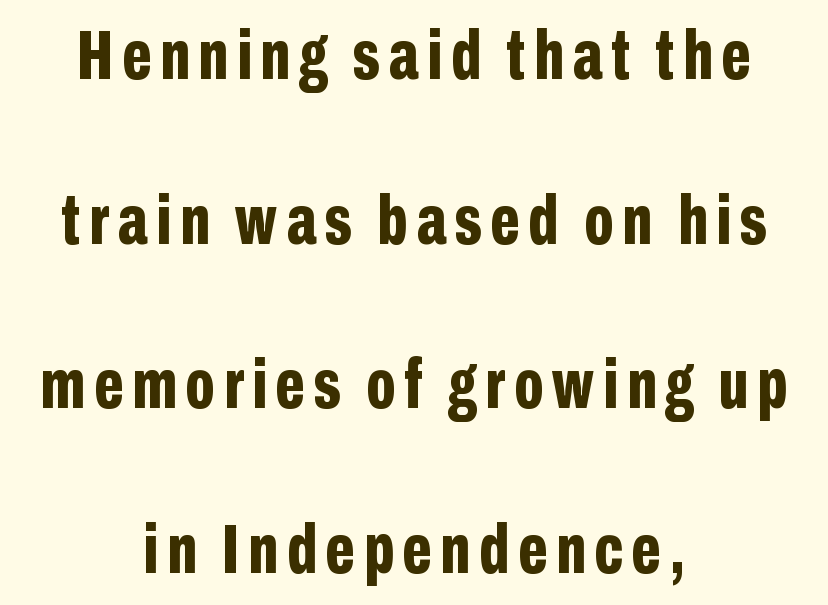
The image shows 71 px bold, condensed sans-serif type, upright; set centered, loose line spacing (2.32x), not underlined; low stroke contrast and a medium x-height.
